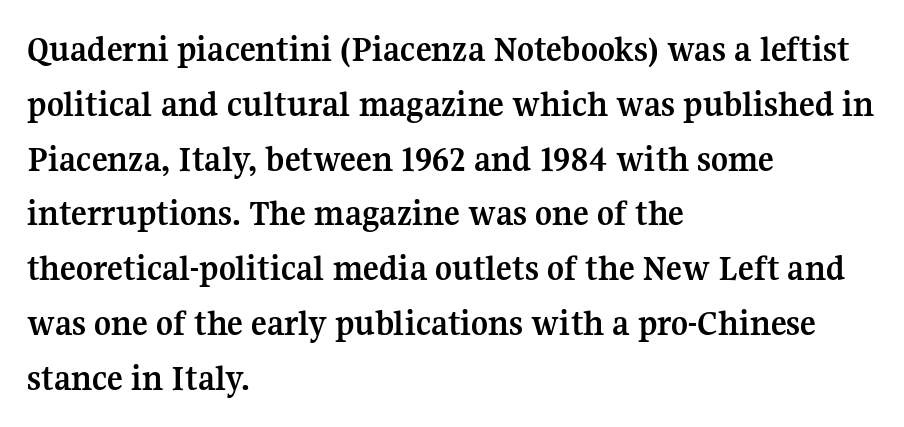
Examine the stroke ends and you'll spot serifs. Tall strokes in this sample are plumb rather than angled. Decoration check: the copy has no underline. Typographic density is high because the face is bold. This sample keeps an unexceptional amount of space between lines.
